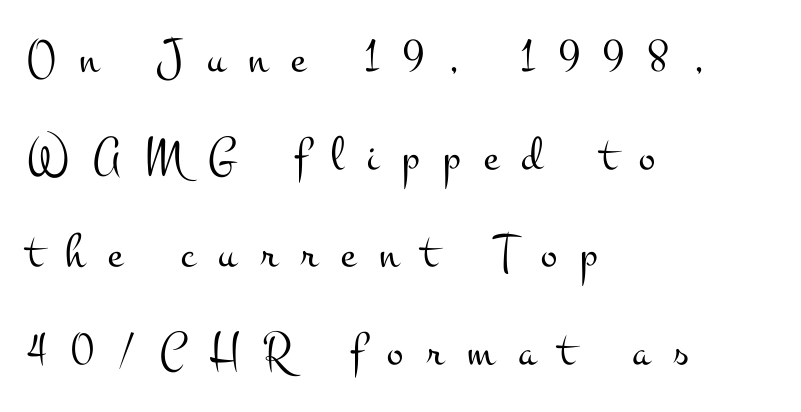
Look at the tracking — it's clearly loosened, letters drifting apart. Casual observation: everything's shoved over to the left. Proportional: the letters do not fall into vertical columns.
